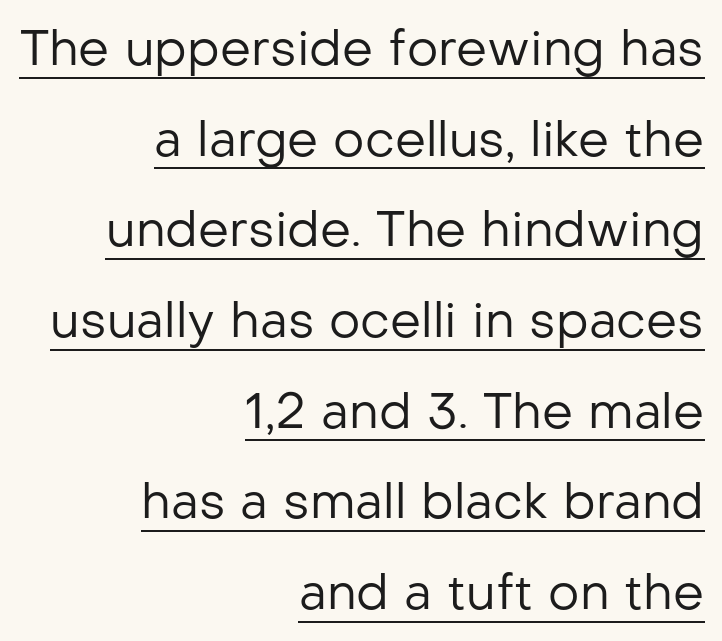
The image shows 49 px regular-weight sans-serif type, upright; set right-aligned, line spacing 1.85x, normal letter spacing, underlined; low stroke contrast and a medium x-height.
